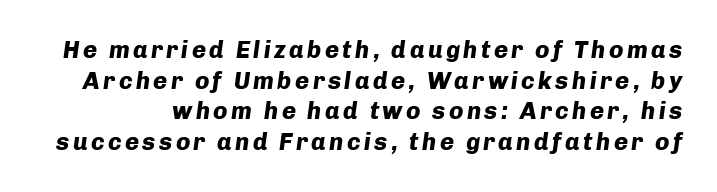
The image shows 24 px bold type, italic (leaning right); set normal line spacing (1.28x), not underlined.
